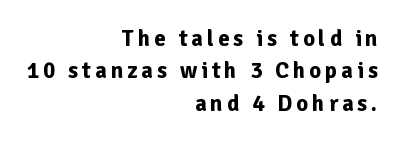
Horizontal bands of white between lines are of average thickness. Which margin do the lines hug? The right one — the left edge is uneven. Students, this is bold: see how much ink each stroke carries. Beneath every word, the page is bare.
